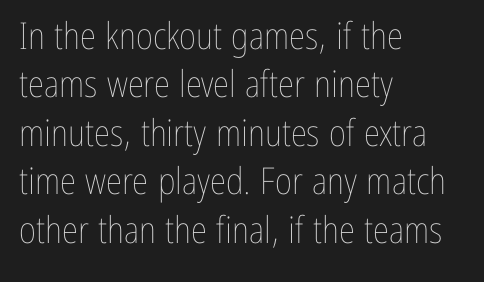
The image shows 37 px thin, condensed type, upright; set left-aligned, normal line spacing (1.31x), normal letter spacing, not underlined; low stroke contrast and a medium x-height.
